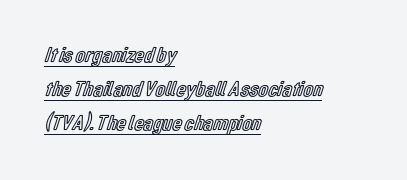
What's the leading like? Ordinary, nothing unusual. The horizontal fit of the characters is conventional and even. Casual observation: everything's shoved over to the left. A typographer would call this underscored text.
